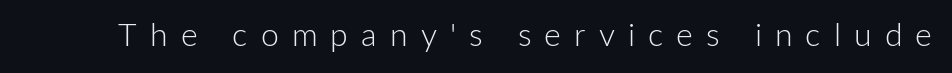
Q: Is the text bold? A: No.
Q: Is the text italic (slanted)? A: No, it is upright.
Q: Is the typeface a serif or a sans-serif typeface? A: Sans-serif.
Q: Is the text underlined? A: No.
Q: Is the spacing between letters normal or unusually wide? A: Unusually wide.
Q: Width (condensed, normal, or wide)? A: Normal.
Q: Stroke contrast? A: Low.
Q: x-height? A: Medium.
Q: Monospaced? A: No.
